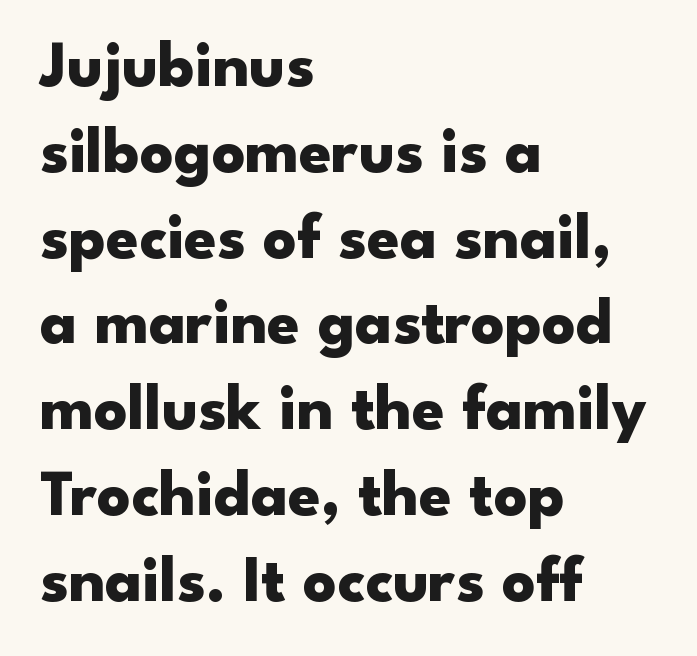
Q: Is the text bold? A: Yes.
Q: Is the text italic (slanted)? A: No, it is upright.
Q: Is the typeface a serif or a sans-serif typeface? A: Sans-serif.
Q: Is the text underlined? A: No.
Q: How is the paragraph aligned? A: Left-aligned.
Q: Is the spacing between letters normal or unusually wide? A: Normal.
Q: Is the spacing between lines tight, normal or loose? A: Normal.
Q: Width (condensed, normal, or wide)? A: Wide.
Q: Stroke contrast? A: Low.
Q: x-height? A: Small.
Q: Monospaced? A: No.
